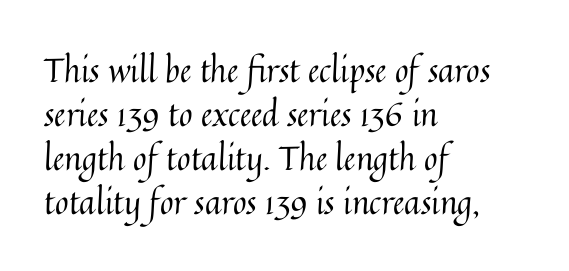
Weight: in the light-to-regular range. The type is set solid horizontally, with unmodified tracking. Beneath every word, the page is bare. Line starts are locked; line ends wander. These lines are rendered in a variable-pitch font.
